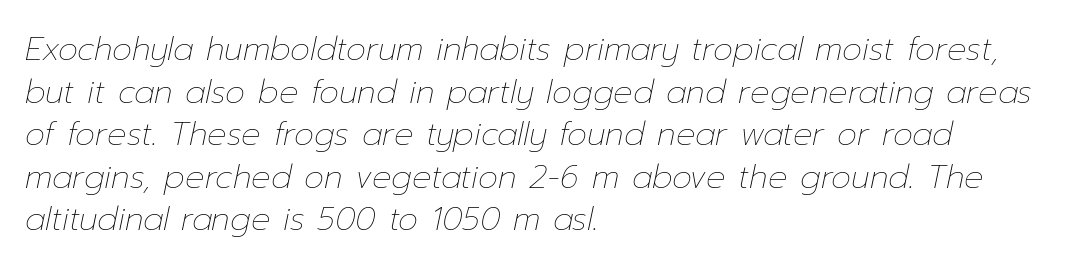
The face used here is proportionally spaced, like ordinary book or web type. Inter-character spacing is left at the font's built-in metrics. Compared with typical paragraphs, the rows here are spaced about the same. The lettering tilts uniformly, giving the passage an italic look. Stem width sits at or under what a default text font uses.
